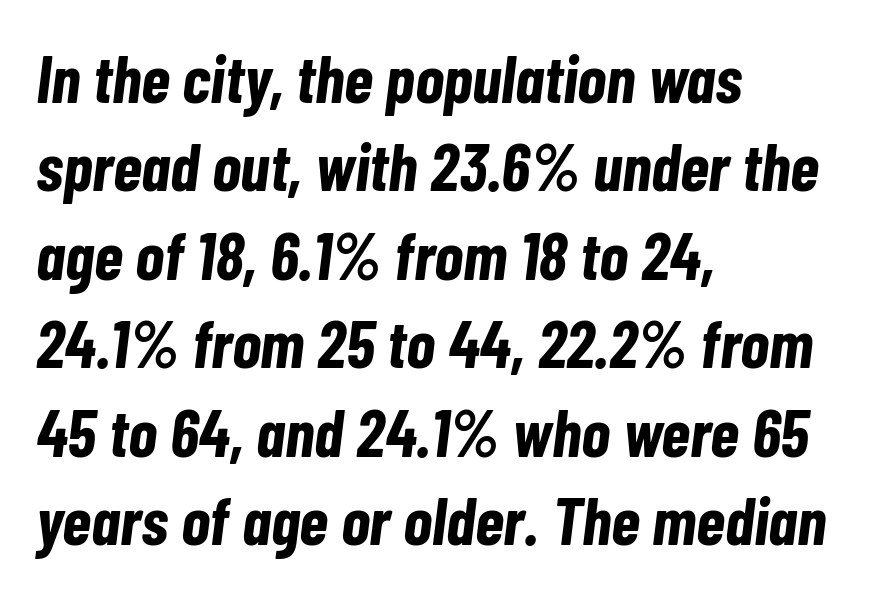
Q: Is the text bold? A: Yes.
Q: Is the text italic (slanted)? A: Yes, it leans right by about 7 degrees.
Q: Is the text underlined? A: No.
Q: How is the paragraph aligned? A: Left-aligned.
Q: Is the spacing between letters normal or unusually wide? A: Normal.
Q: Is the spacing between lines tight, normal or loose? A: Normal.
Q: Width (condensed, normal, or wide)? A: Condensed.
Q: Stroke contrast? A: Low.
Q: x-height? A: Medium.
Q: Monospaced? A: No.
